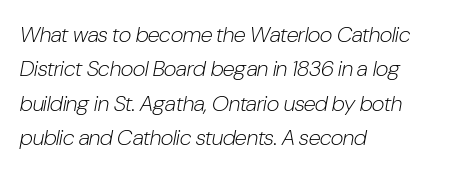
Q: Is the text bold? A: No.
Q: Is the text italic (slanted)? A: Yes, it leans right by about 10 degrees.
Q: Is the text underlined? A: No.
Q: How is the paragraph aligned? A: Left-aligned.
Q: Is the spacing between letters normal or unusually wide? A: Normal.
Q: Is the spacing between lines tight, normal or loose? A: Normal.
